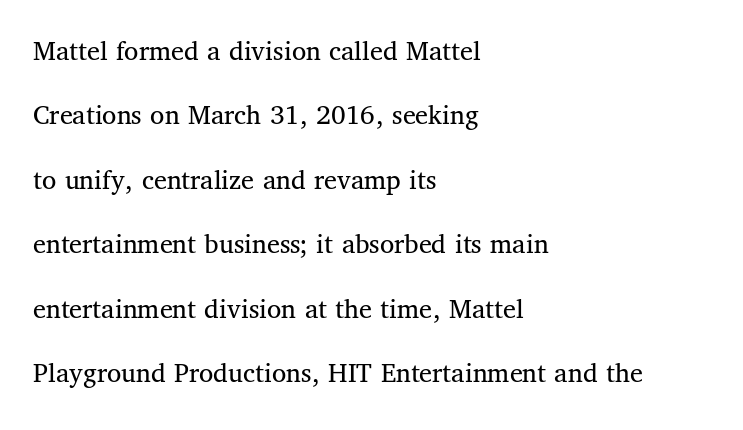
The area under the type is left untouched. Each letter's strokes conclude with small projecting serifs. This sample uses plain, unmodified letter spacing. The paragraph shown leans on its left margin.
